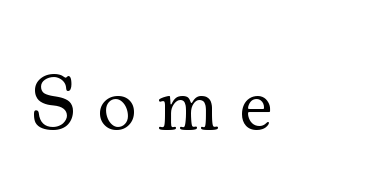
{"serif": "yes", "italic": "no", "bold": "no", "weight": "regular", "width": "normal", "stroke_contrast": "medium", "x_height": "small", "monospaced": "no", "underline": "no", "letter_spacing": "wide", "letter_spacing_em": 0.26, "glyph_px": 78}
